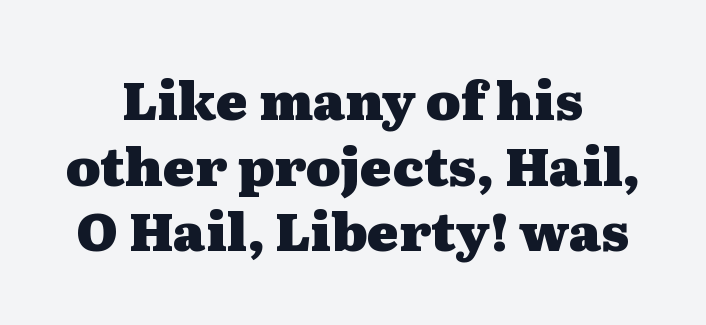
Notice how the stems are strictly vertical — no italics here. Unmarked baselines from the first word to the last. Is this a fixed-width face? No — the glyphs have proportional, varying widths. This rendering leaves character spacing at its baseline value.
